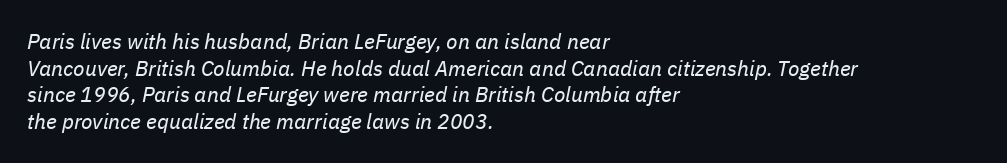
{"italic": "yes", "lean": "right", "slant_degrees": 11, "bold": "no", "underline": "no", "align": "left", "line_spacing": "normal", "line_spacing_ratio": 1.27, "letter_spacing": "normal", "letter_spacing_em": 0.0, "glyph_px": 21}
